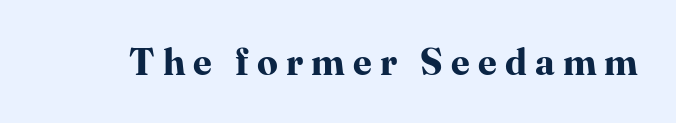
Q: Is the text bold? A: Yes.
Q: Is the text italic (slanted)? A: No, it is upright.
Q: Is the typeface a serif or a sans-serif typeface? A: Serif.
Q: Is the text underlined? A: No.
Q: Is the spacing between letters normal or unusually wide? A: Unusually wide.
Q: Width (condensed, normal, or wide)? A: Normal.
Q: Stroke contrast? A: High.
Q: x-height? A: Medium.
Q: Monospaced? A: No.
